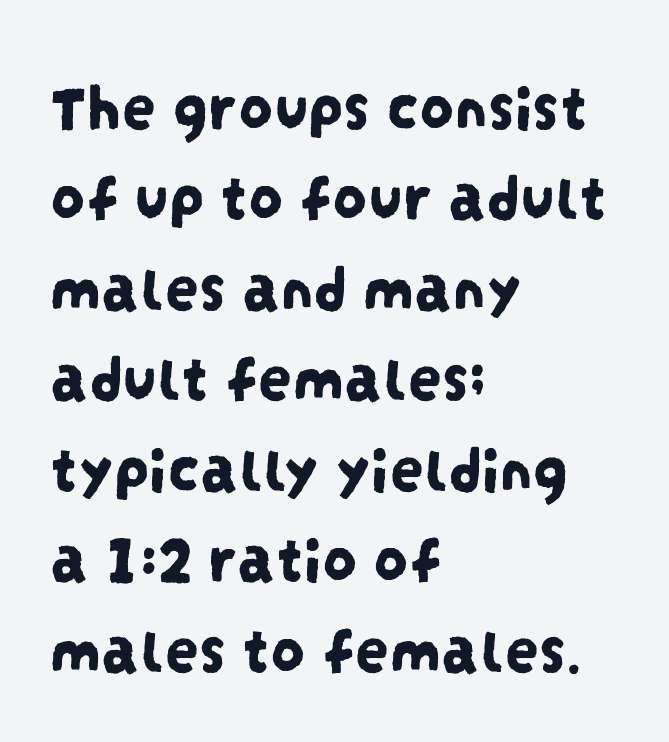
The passage shown is not underscored anywhere. Varying glyph widths throughout — classic text-font behaviour. Nothing sits at the stroke ends, so this counts as sans-serif. Visually the block forms a straight wall on the left and a jagged coastline on the right.
